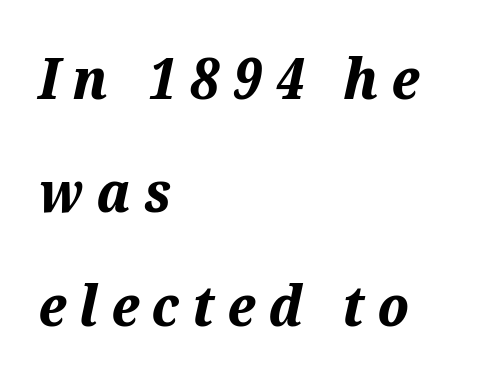
{"italic": "yes", "lean": "right", "slant_degrees": 12, "bold": "yes", "weight": "bold", "width": "normal", "stroke_contrast": "medium", "x_height": "medium", "monospaced": "no", "underline": "no", "align": "left", "line_spacing": "loose", "line_spacing_ratio": 1.99, "letter_spacing": "wide", "letter_spacing_em": 0.23, "glyph_px": 57}
